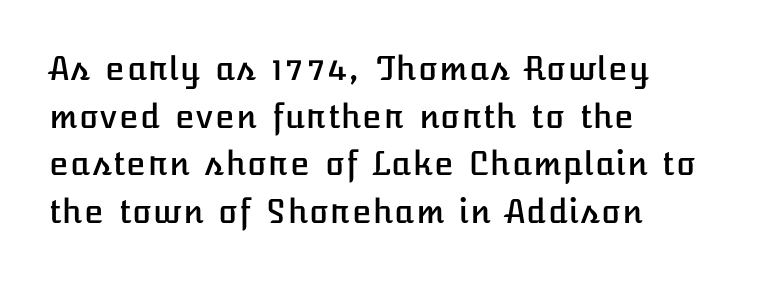
Q: Is the text italic (slanted)? A: No, it is upright.
Q: Is the text underlined? A: No.
Q: How is the paragraph aligned? A: Left-aligned.
Q: Is the spacing between letters normal or unusually wide? A: Normal.
Q: Is the spacing between lines tight, normal or loose? A: Normal.
Q: Width (condensed, normal, or wide)? A: Normal.
Q: Stroke contrast? A: Low.
Q: x-height? A: Medium.
